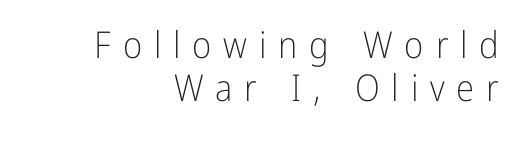
{"serif": "no", "italic": "no", "bold": "no", "weight": "light", "width": "condensed", "stroke_contrast": "low", "x_height": "medium", "monospaced": "no", "underline": "no", "align": "right", "line_spacing_ratio": 1.16, "letter_spacing": "wide", "letter_spacing_em": 0.32, "glyph_px": 37}
